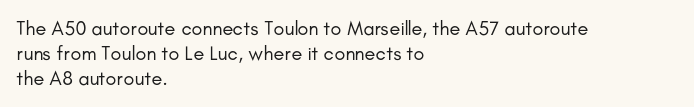
The image shows 20 px text type, upright; set left-aligned, normal line spacing (1.26x), normal letter spacing, not underlined.
